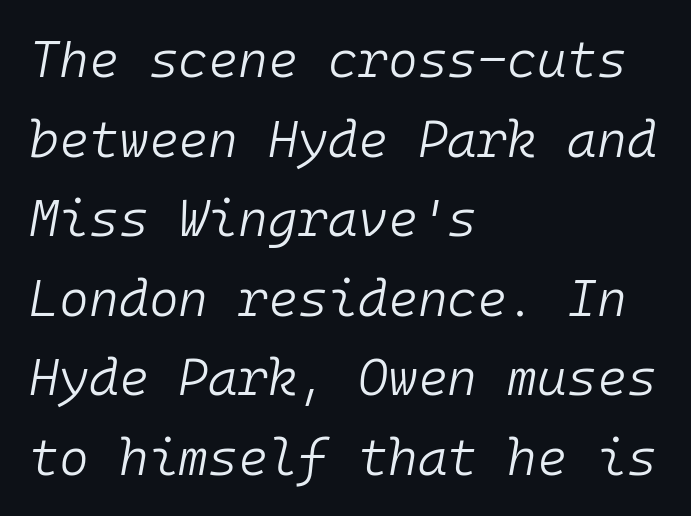
Tracking here is standard; glyphs follow each other at the usual distance. Here the designer chose a console-style face with uniform glyph widths. Which margin do the lines hug? The left one — the right edge is uneven. Beneath every word, the page is bare.
